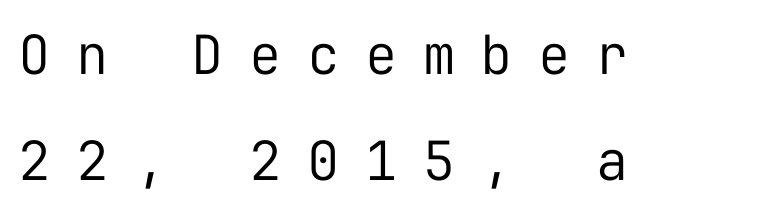
{"serif": "no", "italic": "no", "bold": "no", "weight": "regular", "width": "normal", "stroke_contrast": "low", "x_height": "medium", "monospaced": "yes", "underline": "no", "align": "left", "line_spacing": "loose", "line_spacing_ratio": 1.97, "letter_spacing": "wide", "letter_spacing_em": 0.47, "glyph_px": 54}
